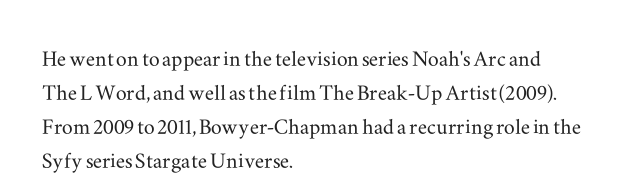
Q: Is the text italic (slanted)? A: No, it is upright.
Q: Is the text underlined? A: No.
Q: How is the paragraph aligned? A: Left-aligned.
Q: Is the spacing between letters normal or unusually wide? A: Normal.
Q: Is the spacing between lines tight, normal or loose? A: Normal.
